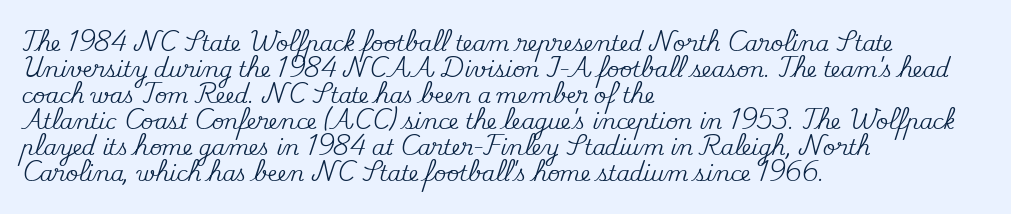
Q: Is the text italic (slanted)? A: Yes.
Q: Is the text underlined? A: No.
Q: How is the paragraph aligned? A: Left-aligned.
Q: Is the spacing between letters normal or unusually wide? A: Normal.
